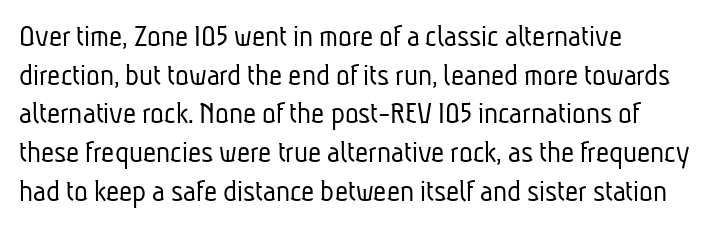
Q: Is the text bold? A: No.
Q: Is the typeface a serif or a sans-serif typeface? A: Sans-serif.
Q: Is the text underlined? A: No.
Q: How is the paragraph aligned? A: Left-aligned.
Q: Is the spacing between letters normal or unusually wide? A: Normal.
Q: Width (condensed, normal, or wide)? A: Condensed.
Q: Stroke contrast? A: Low.
Q: x-height? A: Medium.
Q: Monospaced? A: No.
